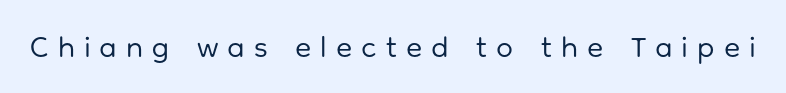
Do the letters lean? They stand straight. Weight: regular or lighter. Nothing sits at the stroke ends, so this counts as sans-serif. Bare-footed words on every line. This sample uses expanded letter spacing, leaving extra air between glyphs. Each letter keeps its own natural width here, so spacing adapts to shape.
